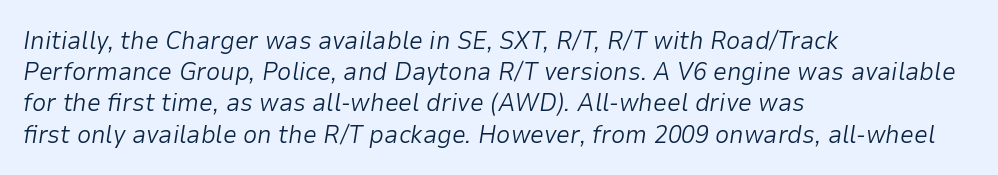
Q: Is the text bold? A: No.
Q: Is the text italic (slanted)? A: Yes, it leans right by about 9 degrees.
Q: Is the text underlined? A: No.
Q: How is the paragraph aligned? A: Left-aligned.
Q: Is the spacing between letters normal or unusually wide? A: Normal.
Q: Is the spacing between lines tight, normal or loose? A: Normal.
